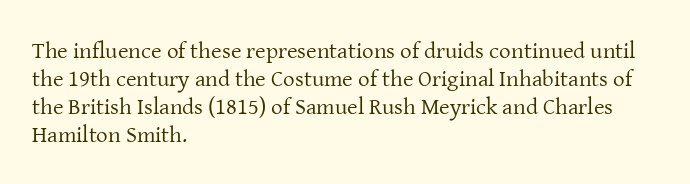
{"italic": "no", "bold": "no", "underline": "no", "align": "left", "line_spacing_ratio": 1.22, "letter_spacing": "normal", "letter_spacing_em": 0.0, "glyph_px": 23}
